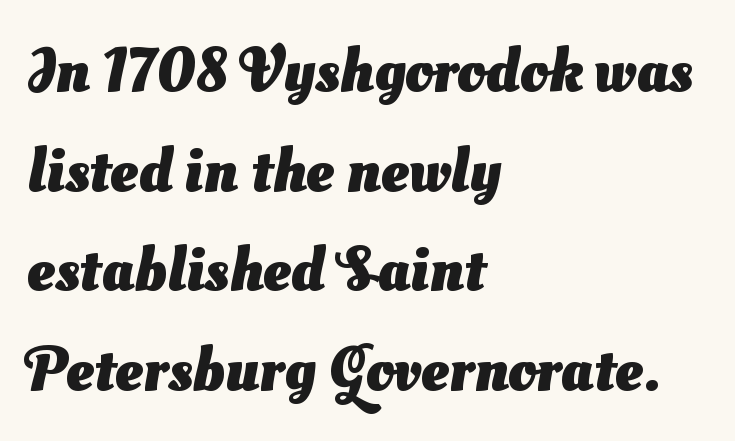
The lines in this sample share a left origin and differ only in where they stop. The rendering uses natural spacing where letterforms have individual widths. The passage shown is typeset with a sans-serif family. Honestly, there is no underline to notice here at all. Normally led — the rows are evenly, conventionally spaced.
